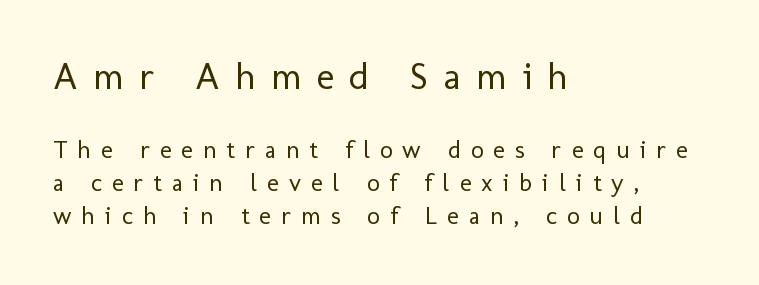
{"serif": "no", "italic": "no", "bold": "no", "weight": "regular", "width": "normal", "stroke_contrast": "low", "x_height": "medium", "monospaced": "no", "underline": "no", "align": "left", "line_spacing": "normal", "line_spacing_ratio": 1.33, "letter_spacing": "wide", "letter_spacing_em": 0.4, "larger_block": "first", "size_ratio": 1.52, "glyph_px": 38}
